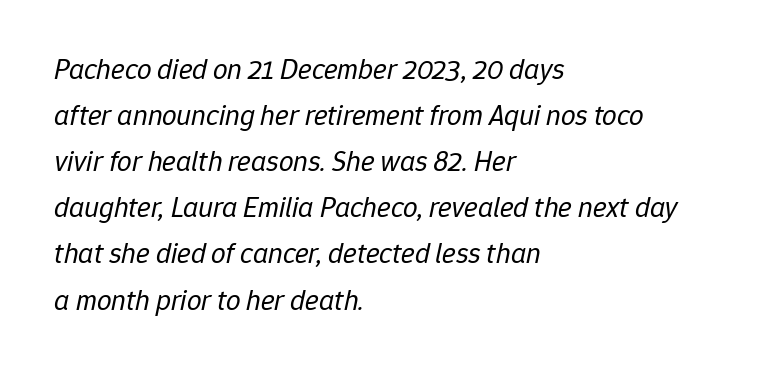
The image shows 29 px regular-weight type, italic (leaning right); set left-aligned, normal line spacing (1.59x), normal letter spacing, not underlined; low stroke contrast and a medium x-height.
